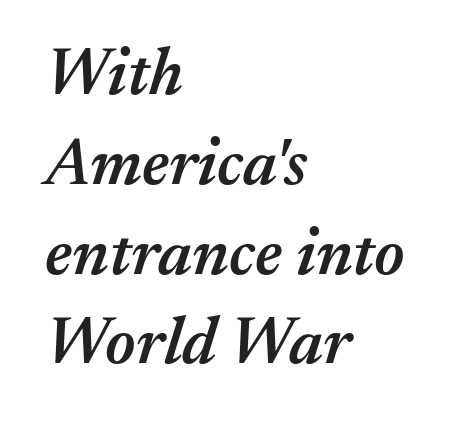
Q: Is the text bold? A: Semi-bold.
Q: Is the text italic (slanted)? A: Yes, it leans right by about 17 degrees.
Q: Is the text underlined? A: No.
Q: How is the paragraph aligned? A: Left-aligned.
Q: Is the spacing between letters normal or unusually wide? A: Normal.
Q: Is the spacing between lines tight, normal or loose? A: Normal.
Q: Width (condensed, normal, or wide)? A: Normal.
Q: Stroke contrast? A: Medium.
Q: x-height? A: Medium.
Q: Monospaced? A: No.
